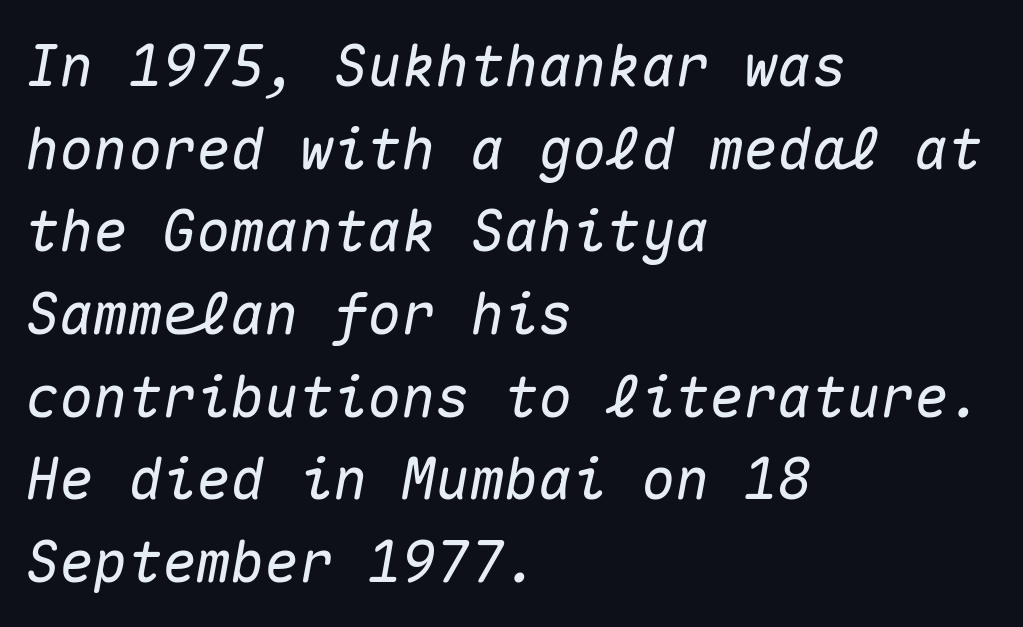
Q: Is the text italic (slanted)? A: Yes, it leans right by about 10 degrees.
Q: Is the text underlined? A: No.
Q: How is the paragraph aligned? A: Left-aligned.
Q: Is the spacing between letters normal or unusually wide? A: Normal.
Q: Is the spacing between lines tight, normal or loose? A: Normal.
Q: Width (condensed, normal, or wide)? A: Normal.
Q: Stroke contrast? A: Medium.
Q: x-height? A: Medium.
Q: Monospaced? A: Yes.
